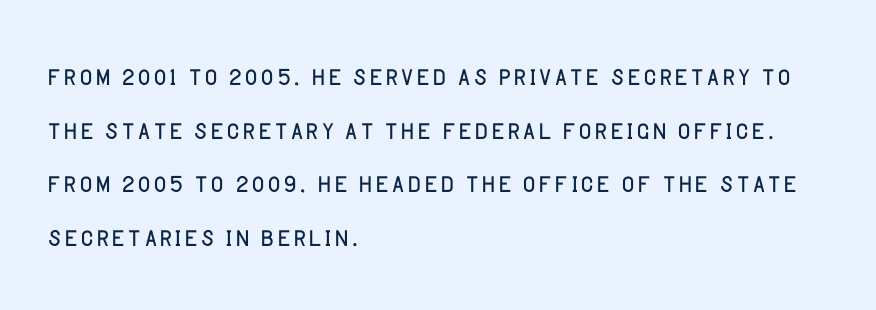
{"serif": "no", "italic": "no", "bold": "no", "weight": "light", "width": "normal", "stroke_contrast": "low", "x_height": "large", "monospaced": "no", "underline": "no", "align": "left", "line_spacing": "normal", "line_spacing_ratio": 1.53, "letter_spacing": "normal", "letter_spacing_em": 0.0, "glyph_px": 35}
